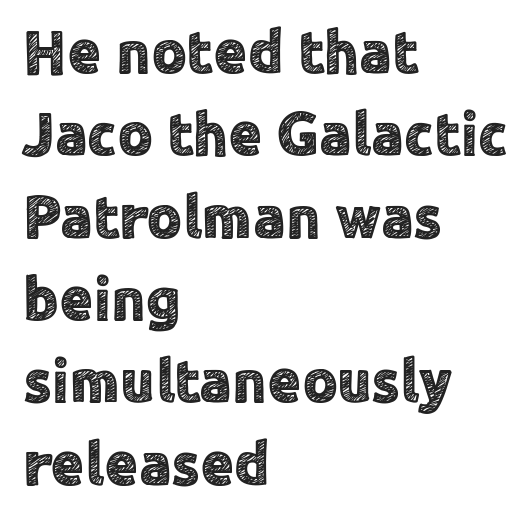
The string is rendered with underlining switched off. The typeface chosen for these lines omits serifs. Is the letter spacing exaggerated? No — it looks like the ordinary default. Teacher's note: observe the even left margin — that is flush-left alignment.
